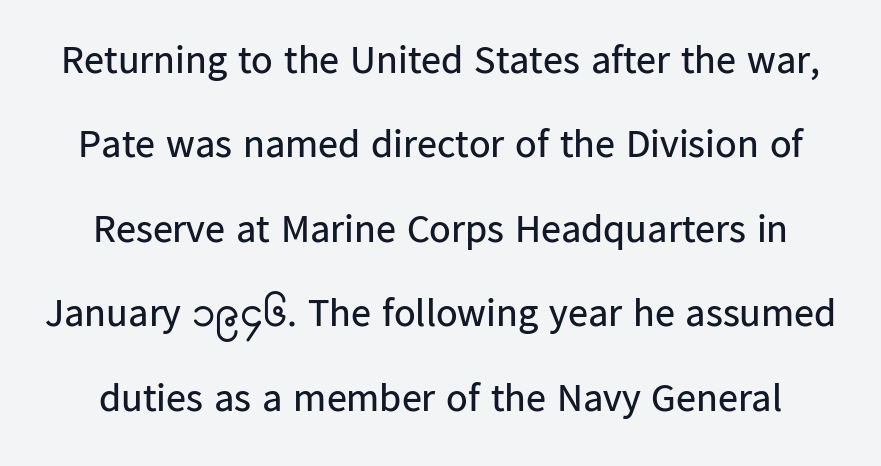
Every character sits straight up, as roman type does. This rendering leaves character spacing at its baseline value. Lines of text with bare space underneath. This sample has the flowing, uneven cadence of proportional lettering.
